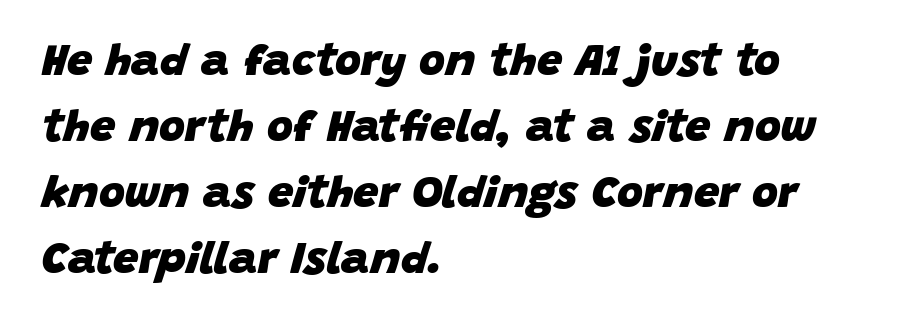
Heavy, bold letterforms. The strip under each line holds only bare page. Proportional: the letters do not fall into vertical columns. Slanted lettering throughout. Which margin do the lines hug? The left one — the right edge is uneven.
